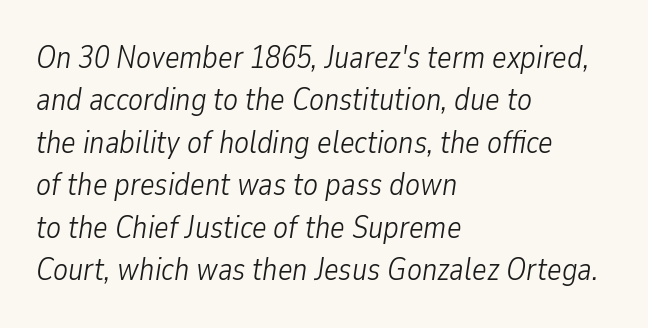
The image shows 31 px light, condensed type, italic (leaning right); set left-aligned, normal line spacing (1.37x), normal letter spacing, not underlined; low stroke contrast and a medium x-height.
